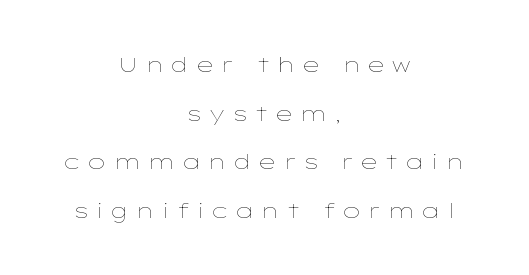
The image shows 21 px text type, upright; set centered, loose line spacing (2.31x), unusually wide letter spacing (+0.26 em), not underlined.
